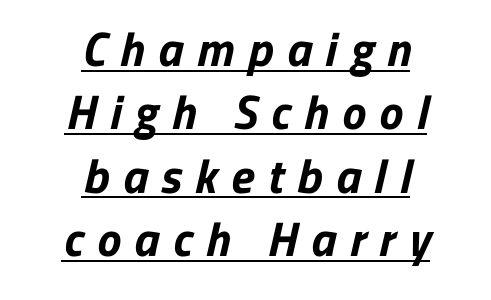
{"serif": "no", "bold": "yes", "weight": "bold", "width": "normal", "stroke_contrast": "low", "x_height": "medium", "monospaced": "no", "underline": "yes", "align": "center", "line_spacing": "normal", "line_spacing_ratio": 1.32, "letter_spacing": "wide", "letter_spacing_em": 0.28, "glyph_px": 48}
